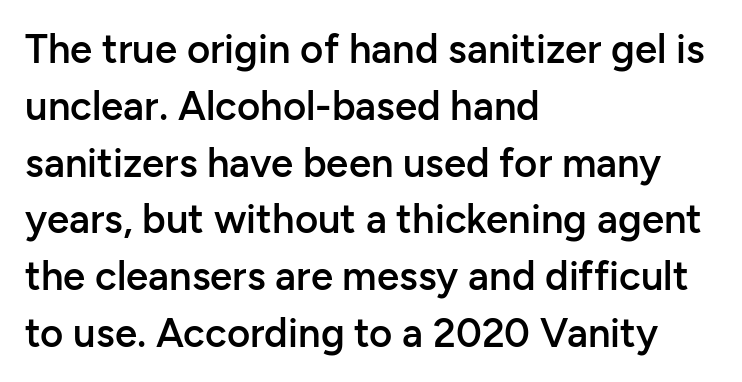
Type style note: lacks serifs. A normal amount of white space separates one row of letters from the next. The rag falls on the right side of this text block. Set as a demibold, roughly 600 on the weight scale. This is the regular roman posture of the typeface. The rendering uses natural spacing where letterforms have individual widths.
